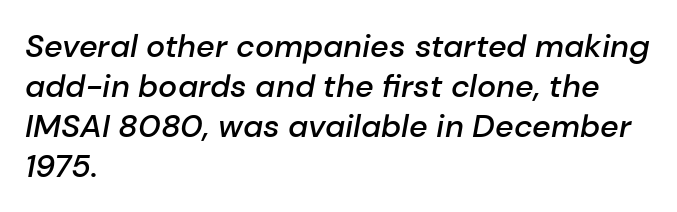
{"italic": "yes", "lean": "right", "slant_degrees": 10, "bold": "semi", "weight": "semibold", "width": "normal", "stroke_contrast": "low", "x_height": "medium", "monospaced": "no", "underline": "no", "align": "left", "line_spacing": "normal", "line_spacing_ratio": 1.25, "letter_spacing": "normal", "letter_spacing_em": 0.0, "glyph_px": 32}
